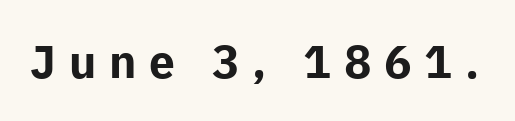
{"serif": "no", "italic": "no", "bold": "yes", "weight": "bold", "width": "normal", "stroke_contrast": "low", "x_height": "medium", "monospaced": "no", "underline": "no", "letter_spacing": "wide", "letter_spacing_em": 0.28, "glyph_px": 46}
